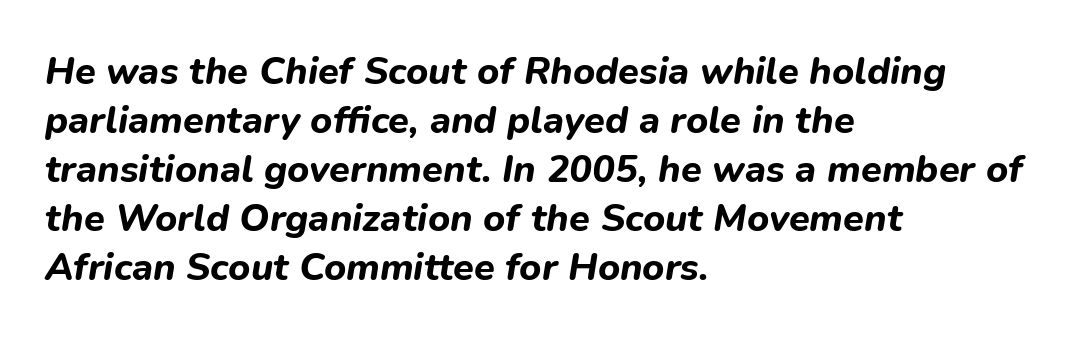
Compared with an ordinary text face, these strokes are far heavier — a full bold. The whole block is typeset with a tilt. Short and long lines alike share a common starting point at left. The passage shown is typed in a proportional face where columns would drift.
